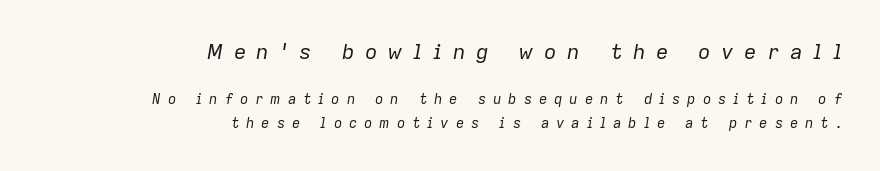
The image shows 21 px text type, italic (leaning right); set right-aligned, normal line spacing (1.7x), unusually wide letter spacing (+0.49 em), not underlined; the first (top) block is 1.5x larger.
